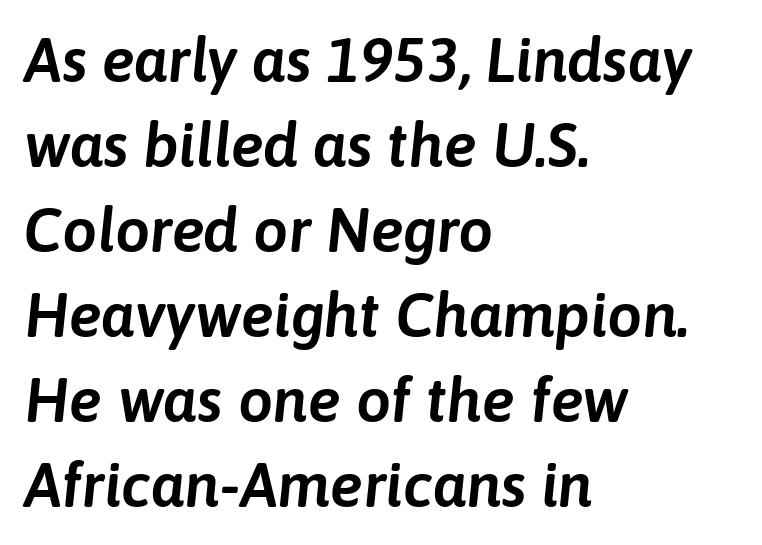
{"italic": "yes", "lean": "right", "slant_degrees": 6, "width": "normal", "stroke_contrast": "low", "x_height": "medium", "monospaced": "no", "underline": "no", "align": "left", "line_spacing": "normal", "line_spacing_ratio": 1.37, "letter_spacing": "normal", "letter_spacing_em": 0.0, "glyph_px": 62}
